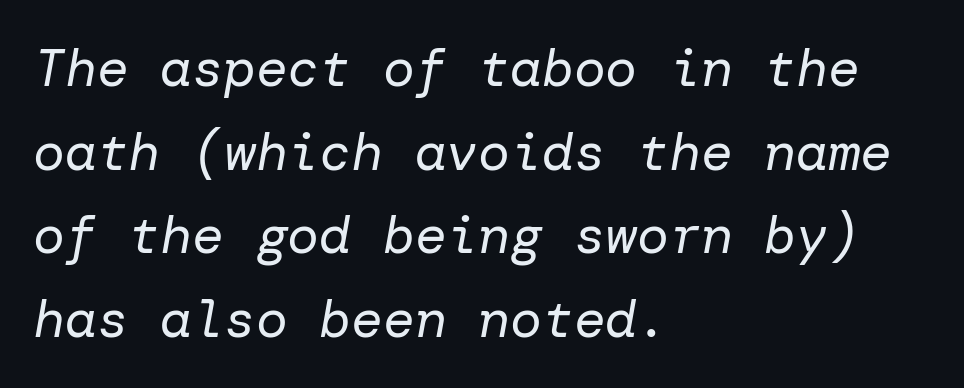
Q: Is the text bold? A: No.
Q: Is the text italic (slanted)? A: Yes, it leans right by about 10 degrees.
Q: Is the text underlined? A: No.
Q: How is the paragraph aligned? A: Left-aligned.
Q: Is the spacing between letters normal or unusually wide? A: Normal.
Q: Is the spacing between lines tight, normal or loose? A: Normal.
Q: Width (condensed, normal, or wide)? A: Normal.
Q: Stroke contrast? A: Low.
Q: x-height? A: Medium.
